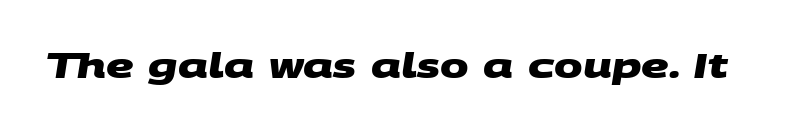
Q: Is the text bold? A: Yes.
Q: Is the typeface a serif or a sans-serif typeface? A: Sans-serif.
Q: Is the text underlined? A: No.
Q: Is the spacing between letters normal or unusually wide? A: Normal.
Q: Width (condensed, normal, or wide)? A: Wide.
Q: Stroke contrast? A: Medium.
Q: x-height? A: Large.
Q: Monospaced? A: No.
